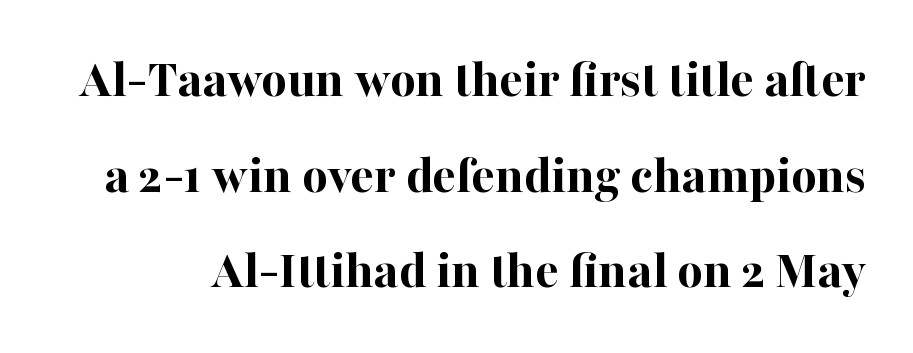
The image shows 55 px bold serif type, upright; set line spacing 1.74x, normal letter spacing, not underlined; high stroke contrast and a medium x-height.
